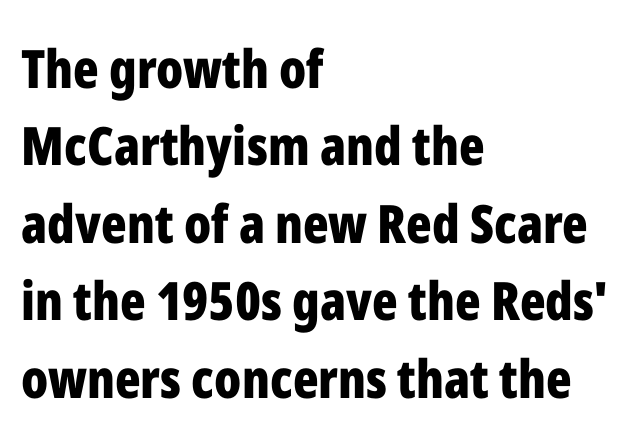
Designer's note — italics off, roman on. Strokes here are thick enough to call this a true bold. You can tell from the bare stems that sans-serif type was used. Line beginnings align vertically; line endings do not.
